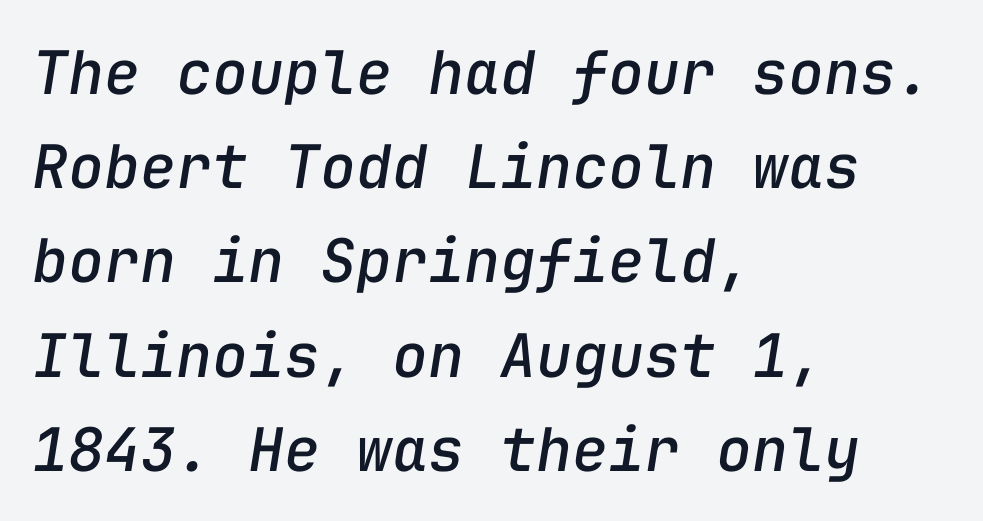
The image shows 60 px text type, italic (leaning right), monospaced; set left-aligned, normal line spacing (1.57x), normal letter spacing, not underlined; low stroke contrast and a medium x-height.
